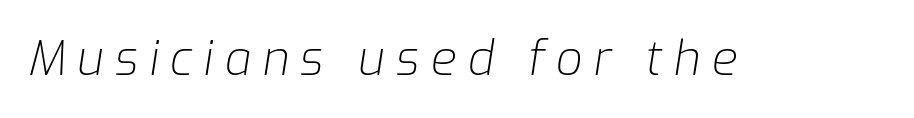
Q: Is the text bold? A: No.
Q: Is the text italic (slanted)? A: Yes, it leans right by about 9 degrees.
Q: Is the text underlined? A: No.
Q: Is the spacing between letters normal or unusually wide? A: Unusually wide.
Q: Width (condensed, normal, or wide)? A: Normal.
Q: Stroke contrast? A: Low.
Q: x-height? A: Medium.
Q: Monospaced? A: No.
